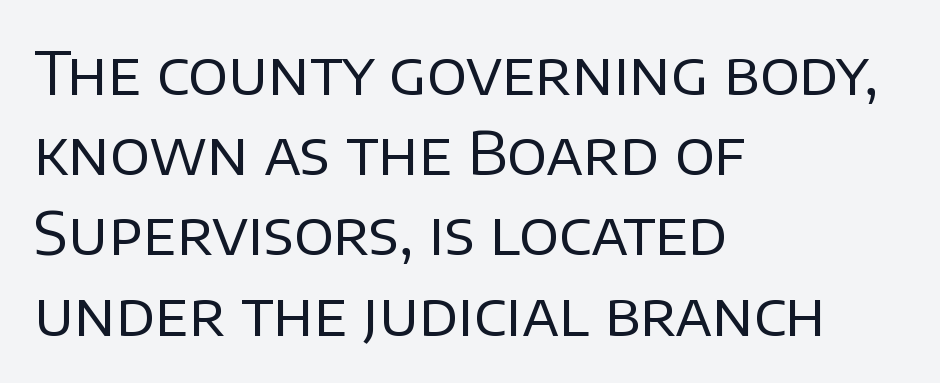
{"serif": "no", "italic": "no", "bold": "no", "weight": "regular", "width": "normal", "stroke_contrast": "low", "x_height": "large", "monospaced": "no", "underline": "no", "align": "left", "line_spacing": "normal", "line_spacing_ratio": 1.36, "letter_spacing": "normal", "letter_spacing_em": 0.0, "glyph_px": 59}
